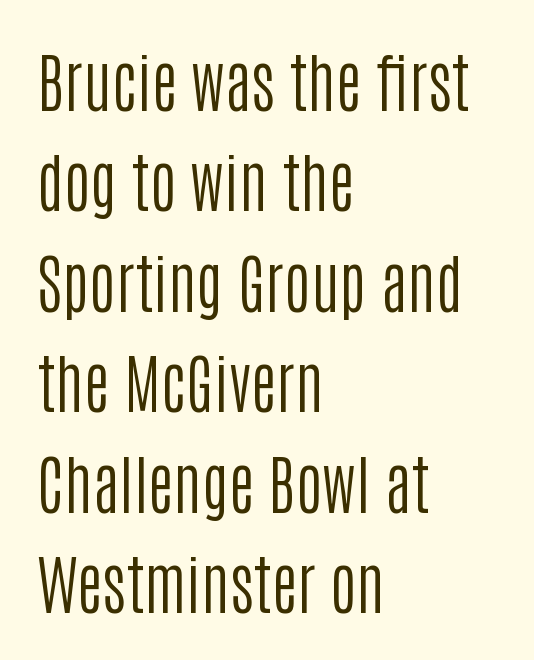
{"serif": "no", "italic": "no", "bold": "no", "weight": "regular", "width": "condensed", "stroke_contrast": "low", "x_height": "large", "monospaced": "no", "underline": "no", "align": "left", "line_spacing": "normal", "line_spacing_ratio": 1.57, "letter_spacing": "normal", "letter_spacing_em": 0.0, "glyph_px": 64}
